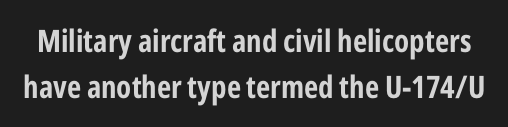
Q: Is the text bold? A: Yes.
Q: Is the text italic (slanted)? A: No, it is upright.
Q: Is the typeface a serif or a sans-serif typeface? A: Sans-serif.
Q: Is the text underlined? A: No.
Q: Is the spacing between letters normal or unusually wide? A: Normal.
Q: Is the spacing between lines tight, normal or loose? A: Normal.
Q: Width (condensed, normal, or wide)? A: Condensed.
Q: Stroke contrast? A: Low.
Q: x-height? A: Medium.
Q: Monospaced? A: No.
